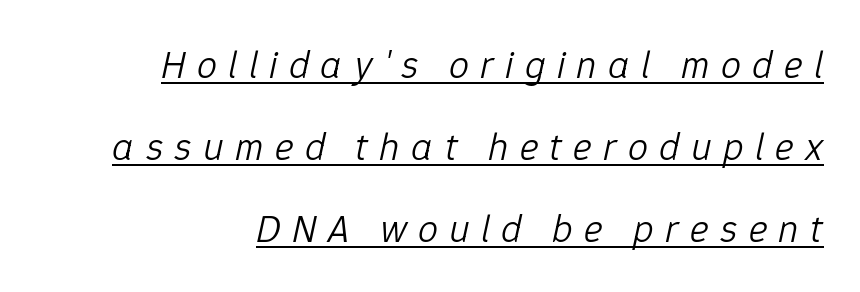
Unbolded letterforms with no extra heft. Slant detected: the letters are inclined. Each word looks stretched out because of the extra space between its letters. Is this a fixed-width face? No — the glyphs have proportional, varying widths.
